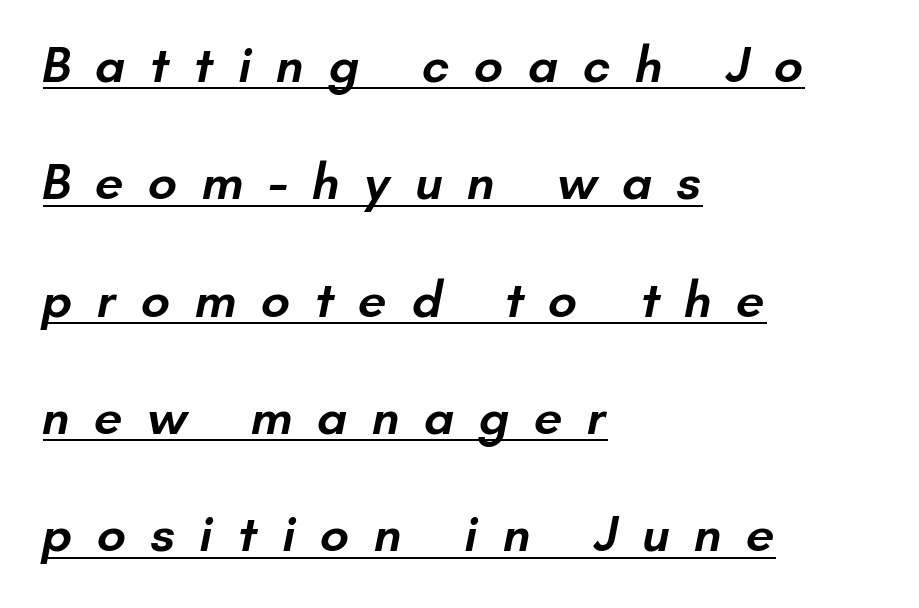
Q: Is the text bold? A: Semi-bold.
Q: Is the typeface a serif or a sans-serif typeface? A: Sans-serif.
Q: Is the text underlined? A: Yes.
Q: How is the paragraph aligned? A: Left-aligned.
Q: Is the spacing between letters normal or unusually wide? A: Unusually wide.
Q: Is the spacing between lines tight, normal or loose? A: Loose.
Q: Width (condensed, normal, or wide)? A: Normal.
Q: Stroke contrast? A: Low.
Q: x-height? A: Small.
Q: Monospaced? A: No.
